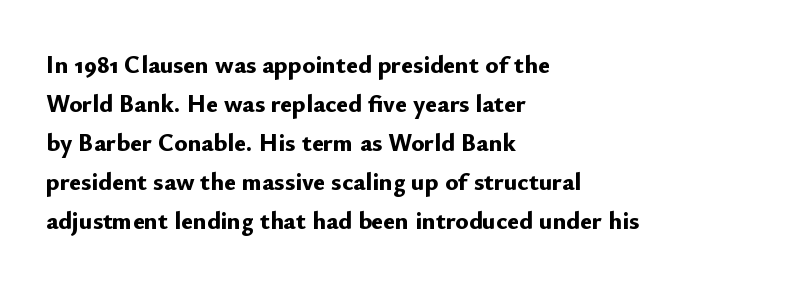
Vertical strokes here are truly vertical. In terms of letterspacing, this is plain default setting. This block has exactly the height ordinary leading produces. Pretty heavy lettering here — definitely bold.
